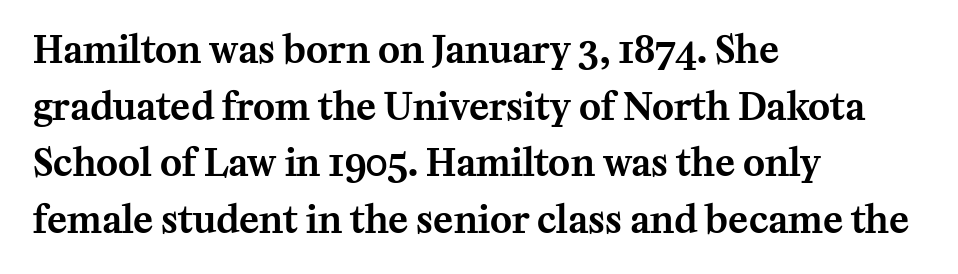
The image shows 37 px serif type, upright; set left-aligned, normal line spacing (1.53x), normal letter spacing, not underlined; medium stroke contrast and a medium x-height.
